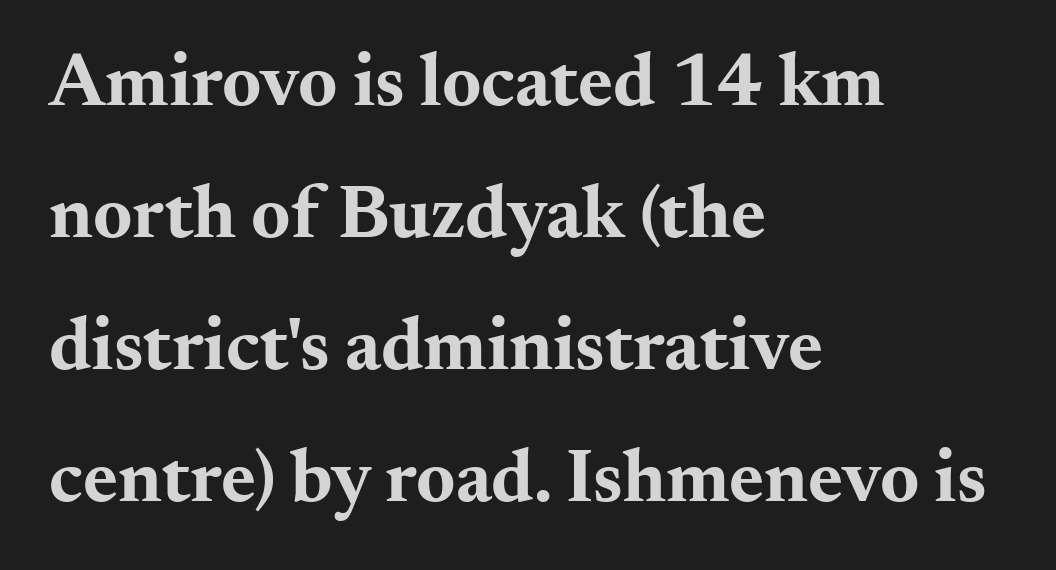
{"serif": "yes", "italic": "no", "bold": "yes", "weight": "bold", "width": "wide", "stroke_contrast": "medium", "x_height": "small", "monospaced": "no", "underline": "no", "align": "left", "line_spacing_ratio": 1.76, "letter_spacing": "normal", "letter_spacing_em": 0.0, "glyph_px": 75}
